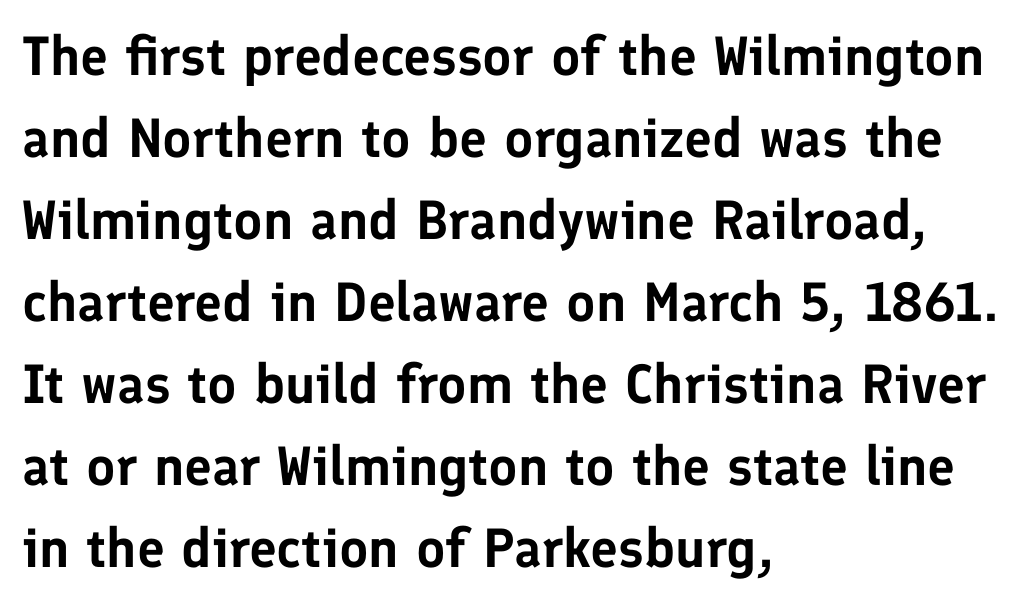
{"serif": "no", "italic": "no", "width": "normal", "stroke_contrast": "low", "x_height": "medium", "monospaced": "no", "underline": "no", "align": "left", "line_spacing": "normal", "line_spacing_ratio": 1.49, "letter_spacing": "normal", "letter_spacing_em": 0.0, "glyph_px": 55}
